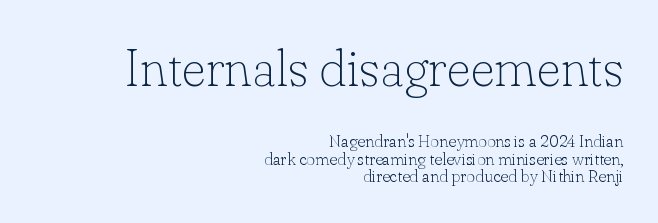
The image shows 52 px thin serif type, upright; set right-aligned, tight line spacing (1.03x), normal letter spacing, not underlined; the first (top) block is 3.06x larger; low stroke contrast and a small x-height.
